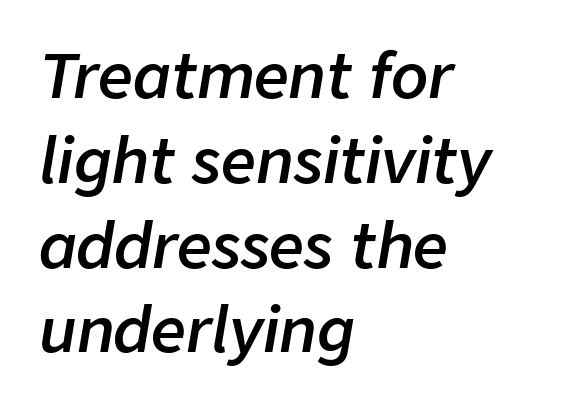
The image shows 61 px semibold type, italic (leaning right); set left-aligned, normal line spacing (1.39x), normal letter spacing, not underlined; low stroke contrast and a medium x-height.
